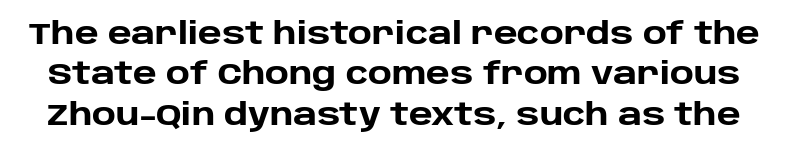
Q: Is the text bold? A: Yes.
Q: Is the text italic (slanted)? A: No, it is upright.
Q: Is the typeface a serif or a sans-serif typeface? A: Sans-serif.
Q: Is the text underlined? A: No.
Q: Is the spacing between letters normal or unusually wide? A: Normal.
Q: Is the spacing between lines tight, normal or loose? A: Normal.
Q: Width (condensed, normal, or wide)? A: Normal.
Q: Stroke contrast? A: Low.
Q: x-height? A: Large.
Q: Monospaced? A: No.
